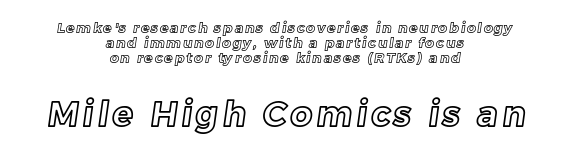
The second block has been scaled up relative to the first. Words float on clear page, feet unadorned. Reading down the block, each line starts at a different indent, mirrored at its end. Is this a fixed-width face? No — the glyphs have proportional, varying widths. Students, observe: this is what under-led, compact text looks like.
